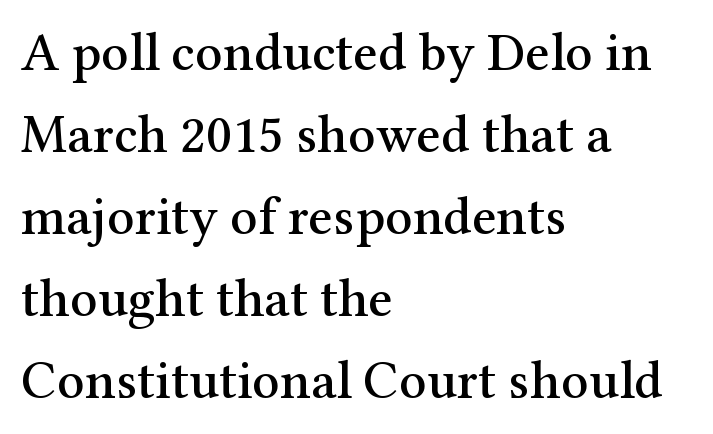
{"serif": "yes", "italic": "no", "width": "normal", "stroke_contrast": "medium", "x_height": "medium", "monospaced": "no", "underline": "no", "align": "left", "line_spacing": "normal", "line_spacing_ratio": 1.52, "letter_spacing": "normal", "letter_spacing_em": 0.0, "glyph_px": 54}
